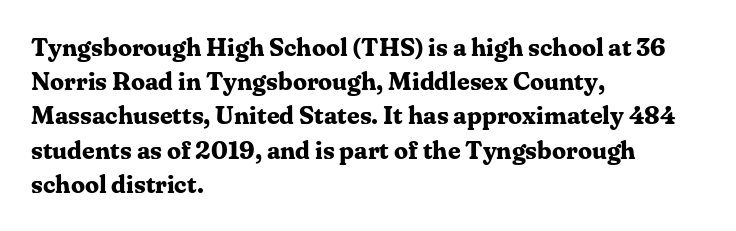
The image shows 25 px bold type, upright; set left-aligned, normal line spacing (1.37x), normal letter spacing, not underlined.
